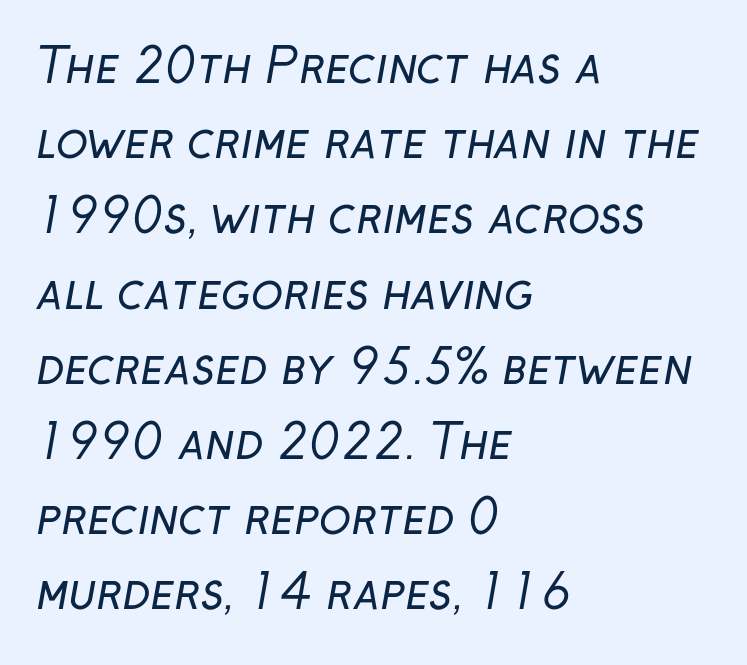
The letters advance in unequal steps, a hallmark of proportional type. Counters stay open thanks to moderate or lighter strokes. The passage shown is not underscored anywhere. All the whitespace from short lines collects on the right. A typesetter would label this face a sans.
